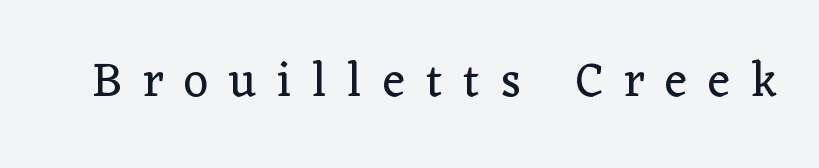
The face looks like a standard text weight, possibly lighter. Underlining? Definitely not there. What stands out about the letter spacing? Its width — letters are far apart. Upright lettering throughout.
